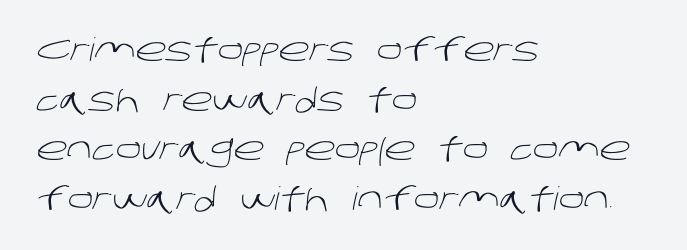
{"serif": "no", "bold": "no", "weight": "light", "width": "normal", "stroke_contrast": "low", "x_height": "large", "monospaced": "no", "underline": "no", "align": "left", "line_spacing": "normal", "line_spacing_ratio": 1.55, "letter_spacing": "normal", "letter_spacing_em": 0.0, "glyph_px": 32}
